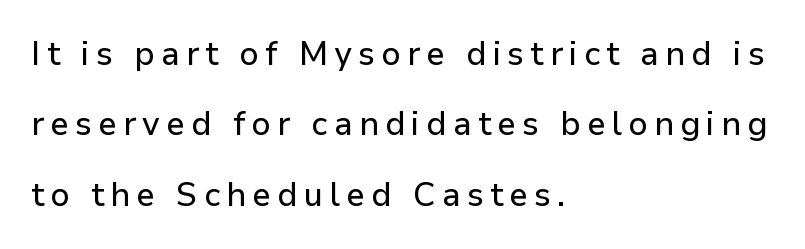
The typesetter chose a ragged-right arrangement here. Looks like regular typesetting: each glyph gets only the width it needs. Do the letters lean? They stand straight. Beneath every word, the page is bare. In terms of leading, this rendering errs on the spacious side.
